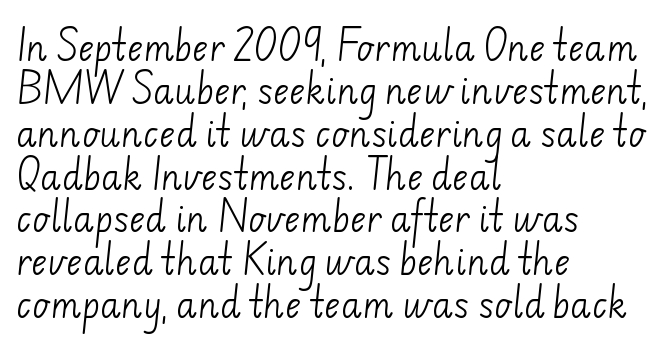
A typesetter would call this proportional, since set widths differ per character. The strip under each line holds only bare page. Honestly, the row spacing looks completely unremarkable. The text block is weighted toward the left margin, trailing off unevenly rightward.
